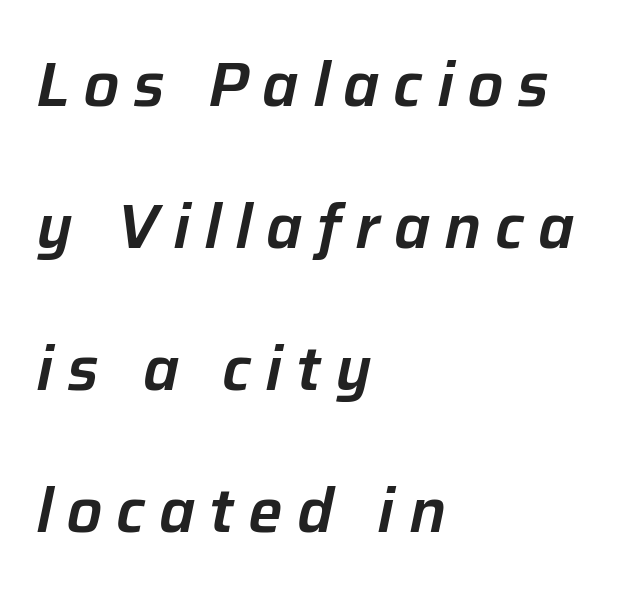
Q: Is the text italic (slanted)? A: Yes, it leans right by about 12 degrees.
Q: Is the text underlined? A: No.
Q: How is the paragraph aligned? A: Left-aligned.
Q: Is the spacing between letters normal or unusually wide? A: Unusually wide.
Q: Is the spacing between lines tight, normal or loose? A: Loose.
Q: Width (condensed, normal, or wide)? A: Normal.
Q: Stroke contrast? A: Low.
Q: x-height? A: Medium.
Q: Monospaced? A: No.
